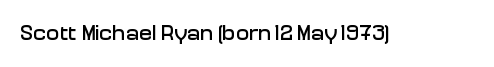
{"italic": "no", "underline": "no", "letter_spacing": "normal", "letter_spacing_em": 0.0, "glyph_px": 22}
